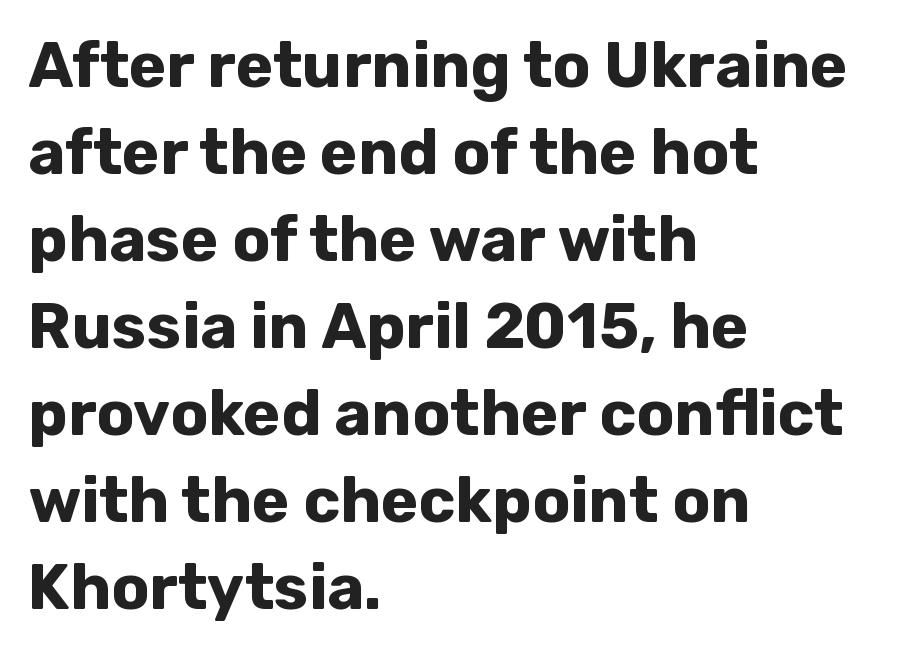
These lines were composed using upright roman letters. The designer went with a sans here, leaving each stem footless. Compared with typical paragraphs, the rows here are spaced about the same. You'd pick this weight for a headline — it's a proper bold. Each word holds together tightly as a unit, with standard inter-letter gaps.
